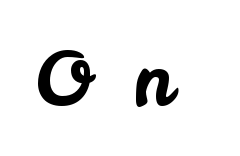
The image shows 74 px sans-serif type; set unusually wide letter spacing (+0.5 em), not underlined; low stroke contrast and a small x-height.
